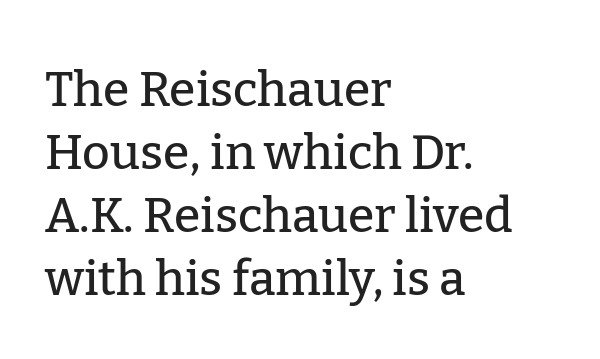
Q: Is the text italic (slanted)? A: No, it is upright.
Q: Is the typeface a serif or a sans-serif typeface? A: Serif.
Q: Is the text underlined? A: No.
Q: How is the paragraph aligned? A: Left-aligned.
Q: Is the spacing between letters normal or unusually wide? A: Normal.
Q: Is the spacing between lines tight, normal or loose? A: Normal.
Q: Width (condensed, normal, or wide)? A: Normal.
Q: Stroke contrast? A: Low.
Q: x-height? A: Medium.
Q: Monospaced? A: No.
